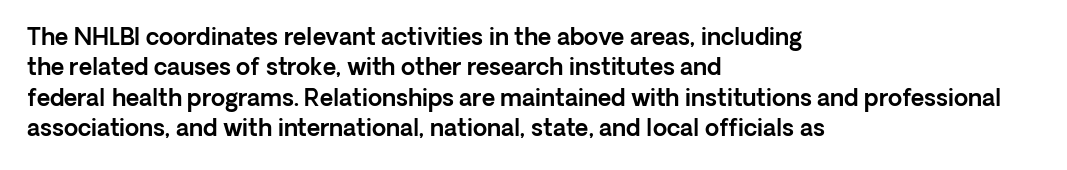
The image shows 23 px text type, upright; set left-aligned, normal line spacing (1.32x), normal letter spacing, not underlined.
